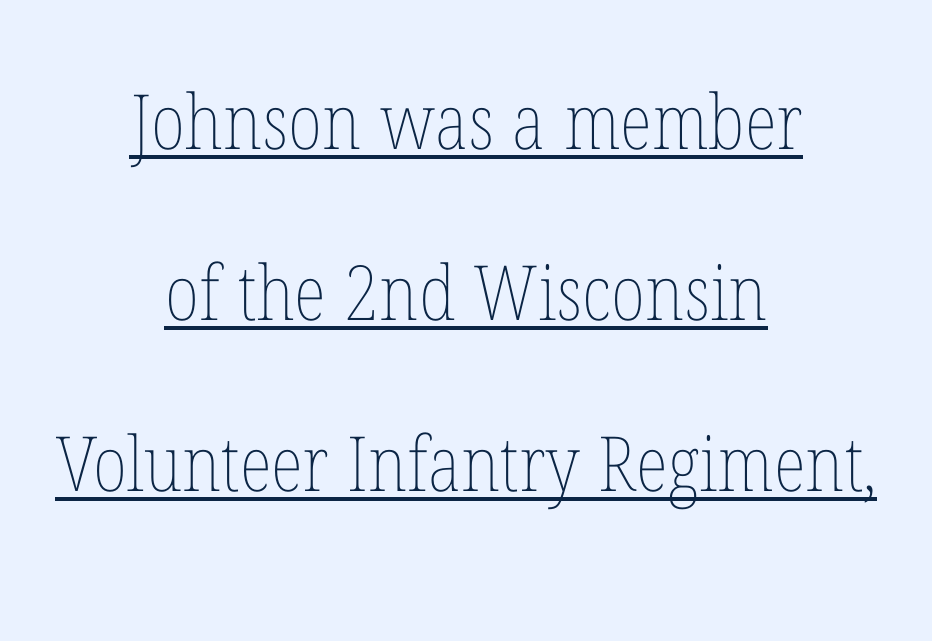
The type sits square on the baseline with zero lean. Here the designer chose a conventional face with non-uniform glyph widths. This sample uses plain, unmodified letter spacing. Is there much room between lines? Yes — plenty of vertical air separates them. These lines are centered, leaving both edges ragged. Students, observe the line beneath the letters — that is underlining.
